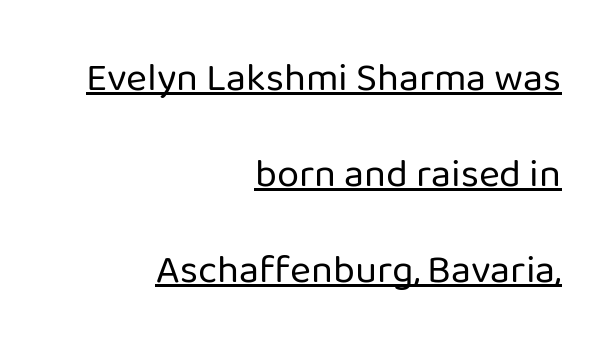
Stem width sits at or under what a default text font uses. Here the designer chose a conventional face with non-uniform glyph widths. Regarding serifs, this sample does without them. If you drew a ruler down the right edge, every line would touch it. Spacing between characters is what you'd get straight out of the box.
